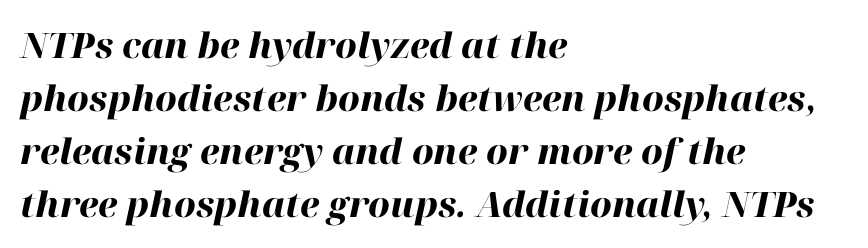
The image shows 35 px heavy type, italic (leaning right); set left-aligned, normal line spacing (1.51x), normal letter spacing, not underlined; high stroke contrast and a medium x-height.
